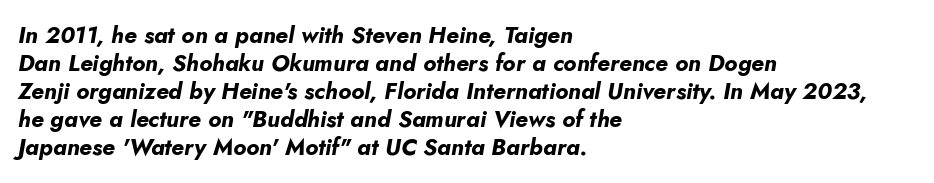
Q: Is the text bold? A: Yes.
Q: Is the text italic (slanted)? A: Yes, it leans right by about 5 degrees.
Q: Is the text underlined? A: No.
Q: How is the paragraph aligned? A: Left-aligned.
Q: Is the spacing between letters normal or unusually wide? A: Normal.
